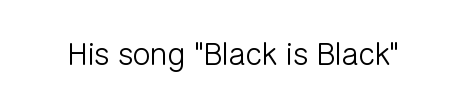
{"serif": "no", "italic": "no", "bold": "no", "weight": "light", "width": "normal", "stroke_contrast": "low", "x_height": "medium", "monospaced": "no", "underline": "no", "letter_spacing": "normal", "letter_spacing_em": 0.0, "glyph_px": 32}
